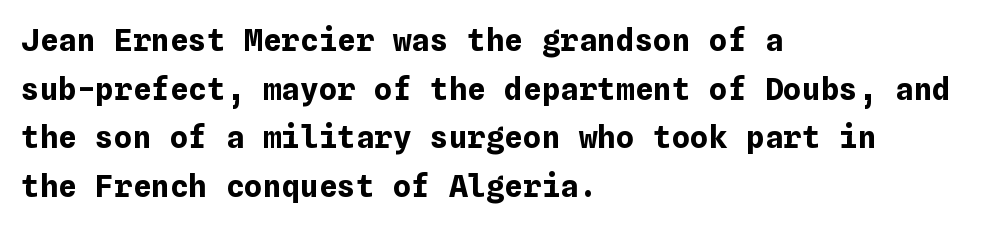
Underlining? Definitely not there. Summary of vertical rhythm: regular, with standard interline spacing. These words are printed bold, with thick strokes throughout. This rendering leaves character spacing at its baseline value. The lines in this sample share a left origin and differ only in where they stop. Notice how the stems are strictly vertical — no italics here.
